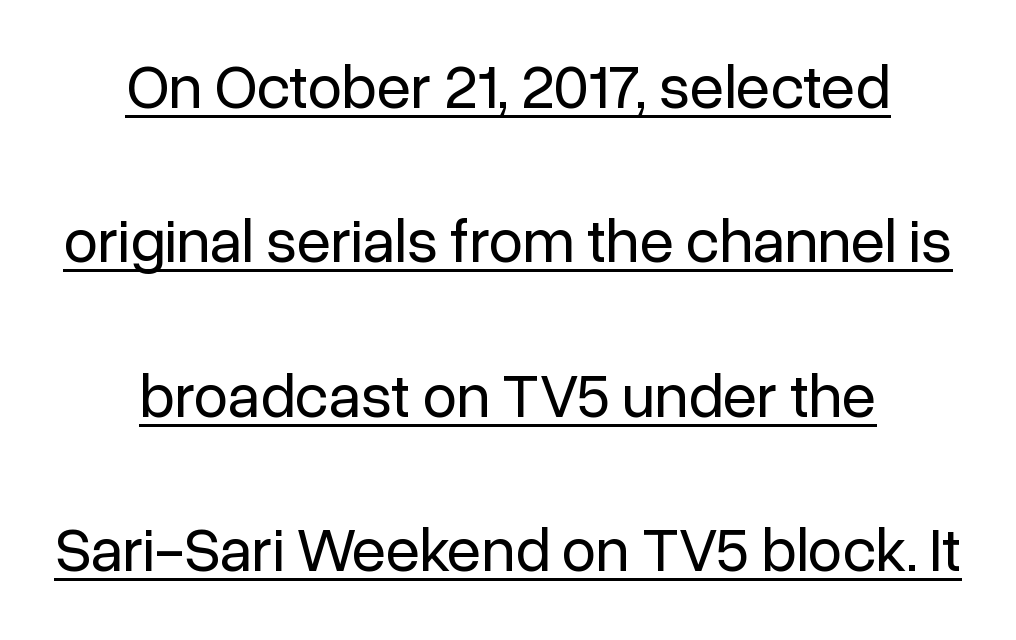
Q: Is the text bold? A: No.
Q: Is the text italic (slanted)? A: No, it is upright.
Q: Is the typeface a serif or a sans-serif typeface? A: Sans-serif.
Q: Is the text underlined? A: Yes.
Q: How is the paragraph aligned? A: Centered.
Q: Is the spacing between letters normal or unusually wide? A: Normal.
Q: Is the spacing between lines tight, normal or loose? A: Loose.
Q: Width (condensed, normal, or wide)? A: Normal.
Q: Stroke contrast? A: Low.
Q: x-height? A: Medium.
Q: Monospaced? A: No.
